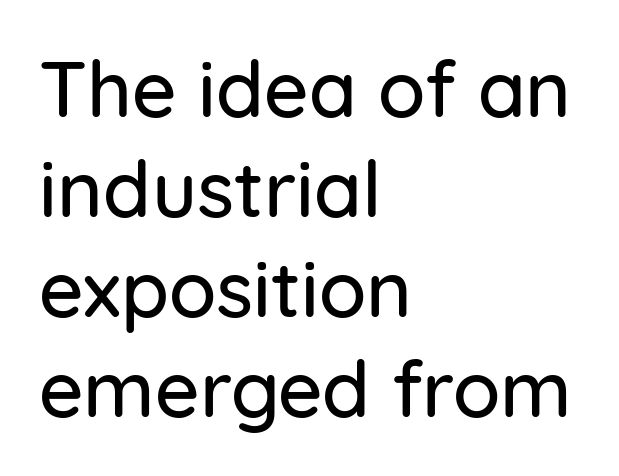
The image shows 78 px sans-serif type, upright; set left-aligned, normal line spacing (1.28x), normal letter spacing, not underlined; low stroke contrast and a medium x-height.
